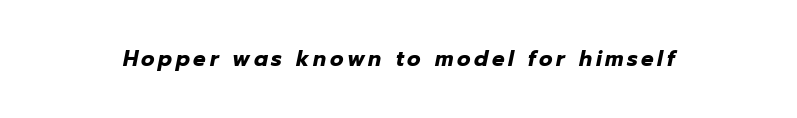
The image shows 21 px bold type, italic (leaning right); set not underlined.
